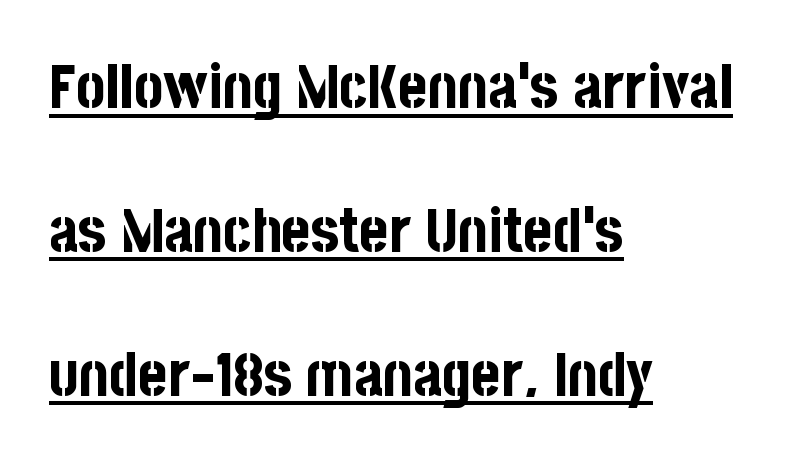
Q: Is the text bold? A: Yes.
Q: Is the text italic (slanted)? A: No, it is upright.
Q: Is the typeface a serif or a sans-serif typeface? A: Sans-serif.
Q: Is the text underlined? A: Yes.
Q: How is the paragraph aligned? A: Left-aligned.
Q: Is the spacing between letters normal or unusually wide? A: Normal.
Q: Is the spacing between lines tight, normal or loose? A: Loose.
Q: Width (condensed, normal, or wide)? A: Condensed.
Q: Stroke contrast? A: Low.
Q: x-height? A: Large.
Q: Monospaced? A: No.
